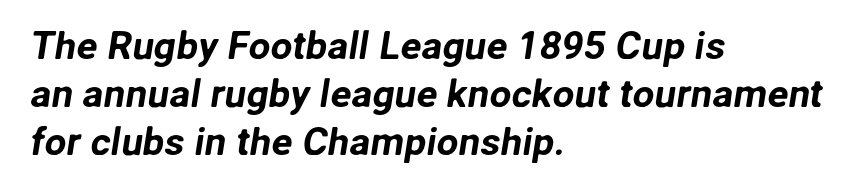
{"serif": "no", "width": "normal", "stroke_contrast": "low", "x_height": "medium", "monospaced": "no", "underline": "no", "align": "left", "line_spacing_ratio": 1.23, "letter_spacing": "normal", "letter_spacing_em": 0.0, "glyph_px": 39}
